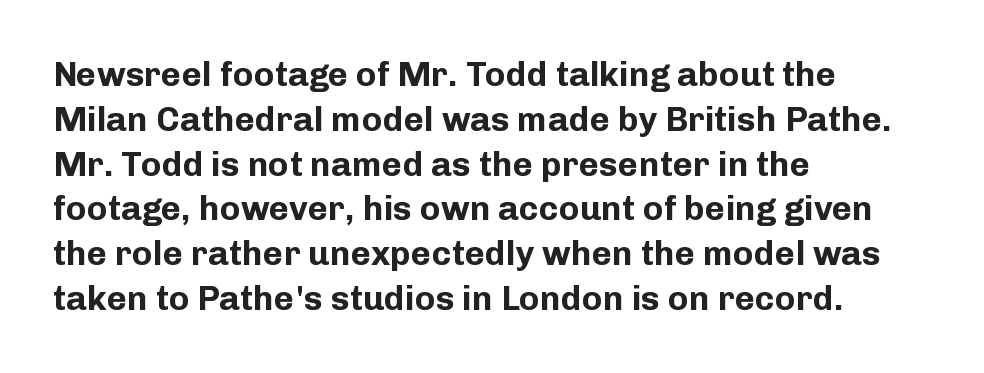
The image shows 35 px bold sans-serif type, upright; set left-aligned, normal line spacing (1.28x), normal letter spacing, not underlined; low stroke contrast and a medium x-height.
